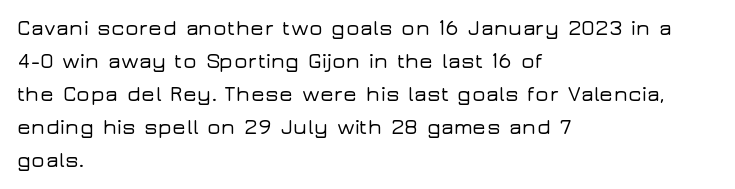
The image shows 21 px text type, upright; set left-aligned, normal line spacing (1.57x), normal letter spacing, not underlined.
